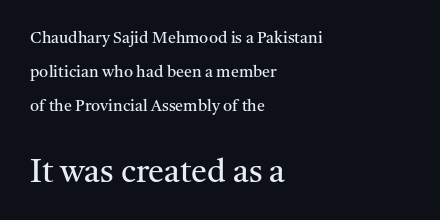
The paragraph shown leans on its left margin. Each stroke keeps to a modest, everyday thickness or less. The rendering keeps characters at their native spacing. The space between consecutive lines is lavish. A student would notice the bottom passage is typeset larger than what precedes it. Anything drawn beneath the words? Only blank space.
